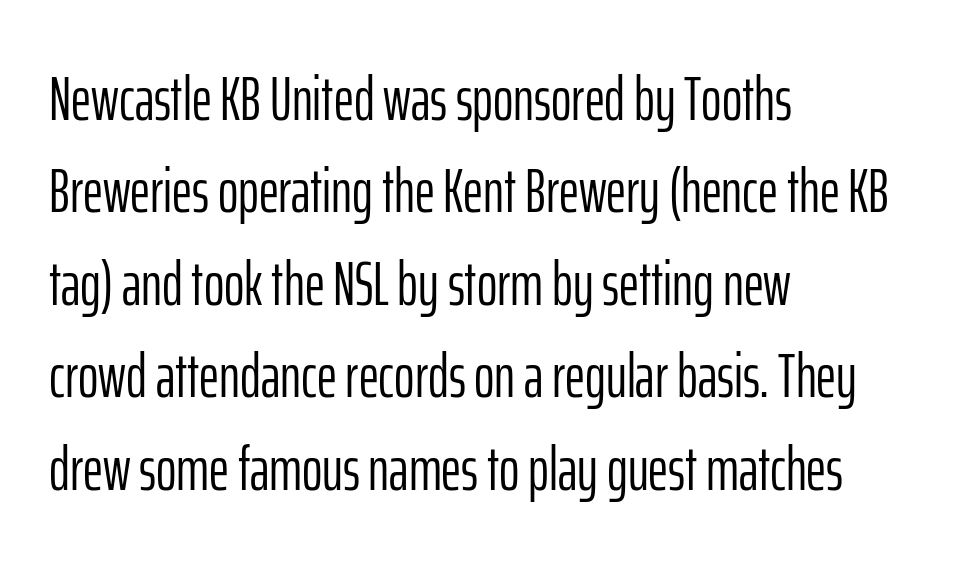
Do the letters lean? They stand straight. The text was rendered using a sans face with plain stroke endings. The letters advance in unequal steps, a hallmark of proportional type. A classic flush-left, rag-right setting is used for this passage. The characters are drawn with everyday or finer stroke widths.
